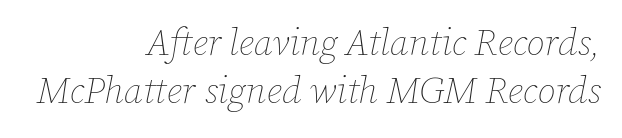
{"italic": "yes", "lean": "right", "slant_degrees": 12, "bold": "no", "weight": "thin", "width": "normal", "stroke_contrast": "low", "x_height": "medium", "monospaced": "no", "underline": "no", "align": "right", "line_spacing": "normal", "line_spacing_ratio": 1.3, "letter_spacing": "normal", "letter_spacing_em": 0.0, "glyph_px": 37}
